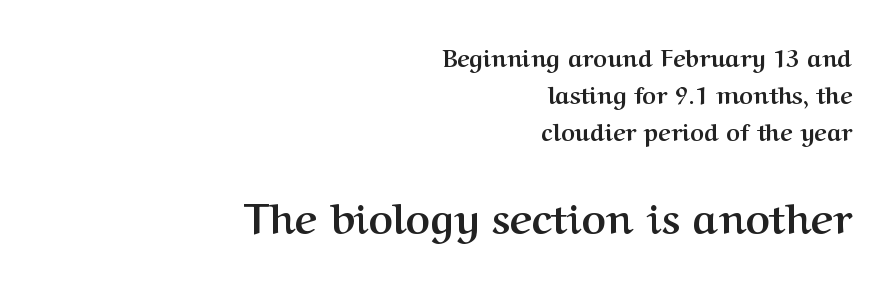
The image shows 42 px semibold serif type, upright; set right-aligned, normal line spacing (1.55x), normal letter spacing, not underlined; the second (bottom) block is 1.75x larger; medium stroke contrast and a medium x-height.
